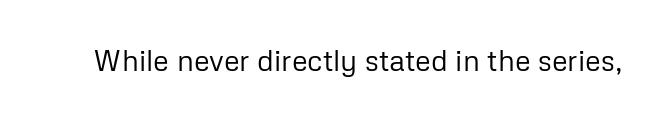
The image shows 29 px regular-weight sans-serif type, upright; set normal letter spacing, not underlined; low stroke contrast and a medium x-height.
